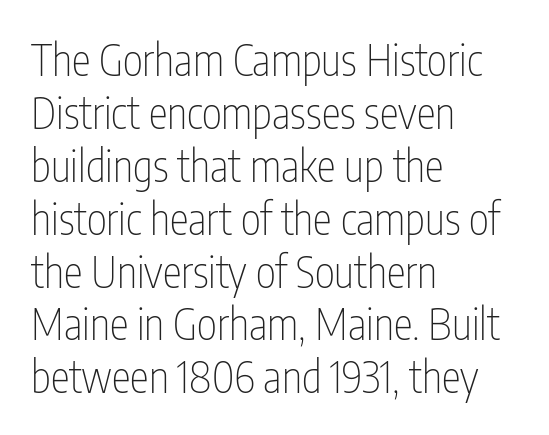
The image shows 43 px thin, condensed sans-serif type, upright; set left-aligned, line spacing 1.23x, normal letter spacing, not underlined; low stroke contrast and a medium x-height.
